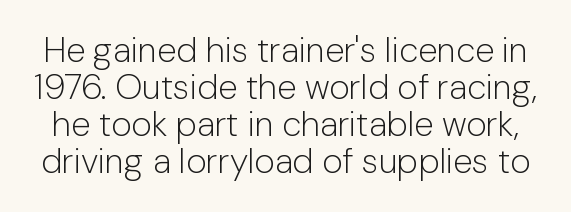
The image shows 35 px light sans-serif type, upright; set tight line spacing (1.06x), normal letter spacing, not underlined; low stroke contrast and a medium x-height.
